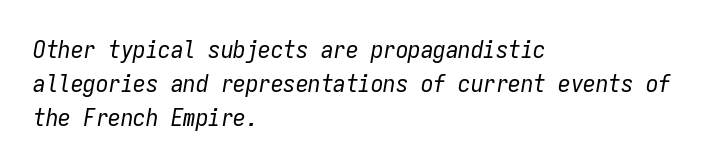
The line-height multiplier appears to be the usual default. The specimen omits any rule beneath the text block's lines. These glyphs show unthickened strokes, regular width or finer. The compositor pushed each line to the left boundary. The text carries the slant typical of an italic or oblique font. These lines keep a tight, regular rhythm from letter to letter.
